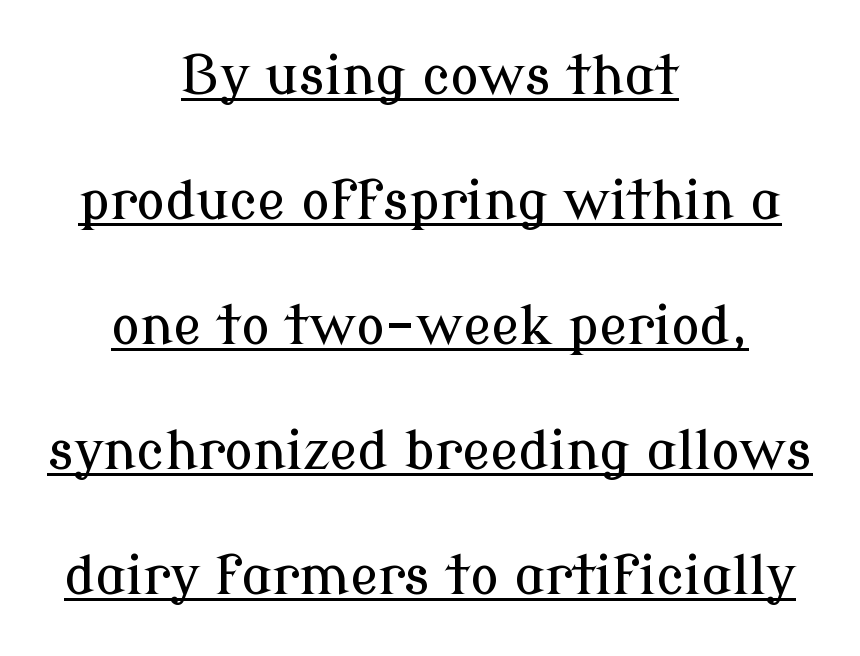
Ordinary non-slanted type is in use. Centered paragraph, ragged on both sides. A serif font was chosen for this passage. A typesetter would call this proportional, since set widths differ per character. Vertically, the passage feels expansive, rows floating well apart.
